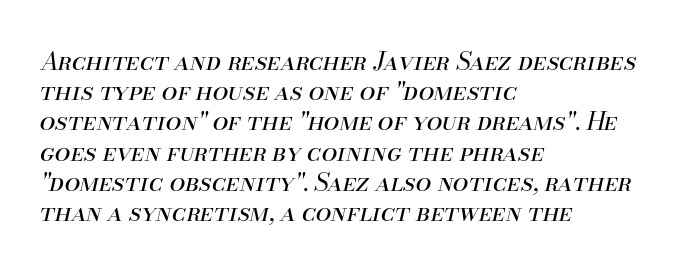
{"italic": "yes", "lean": "right", "slant_degrees": 13, "bold": "no", "underline": "no", "align": "left", "line_spacing_ratio": 1.21, "letter_spacing": "normal", "letter_spacing_em": 0.0, "glyph_px": 25}
